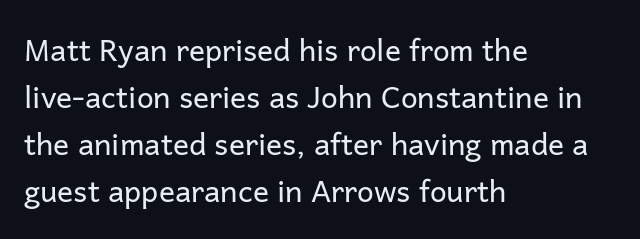
{"serif": "no", "italic": "no", "bold": "no", "weight": "regular", "width": "normal", "stroke_contrast": "low", "x_height": "medium", "monospaced": "no", "underline": "no", "align": "left", "line_spacing": "normal", "line_spacing_ratio": 1.57, "letter_spacing": "normal", "letter_spacing_em": 0.0, "glyph_px": 30}
